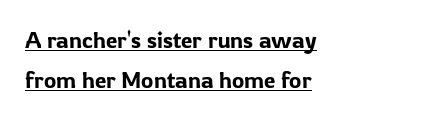
The image shows 23 px text type, upright; set left-aligned, line spacing 1.73x, normal letter spacing, underlined.
